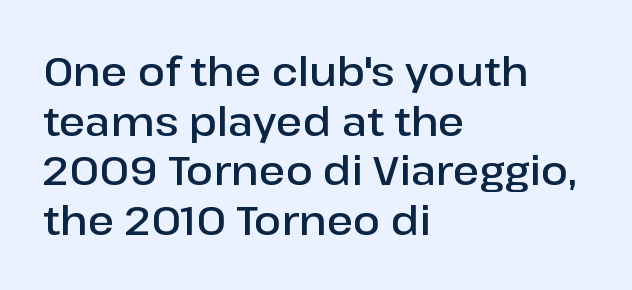
The image shows 40 px semibold sans-serif type, upright; set left-aligned, line spacing 1.24x, normal letter spacing, not underlined; low stroke contrast and a medium x-height.
